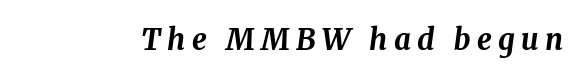
{"italic": "yes", "lean": "right", "slant_degrees": 8, "bold": "yes", "weight": "bold", "width": "normal", "stroke_contrast": "medium", "x_height": "medium", "monospaced": "no", "underline": "no", "letter_spacing": "wide", "letter_spacing_em": 0.22, "glyph_px": 29}
